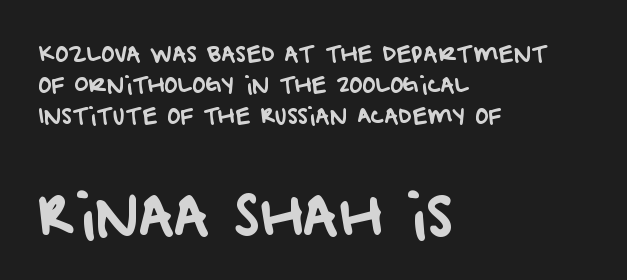
The image shows 55 px sans-serif type; set left-aligned, normal line spacing (1.42x), normal letter spacing, not underlined; the second (bottom) block is 2.5x larger; low stroke contrast and a large x-height.
